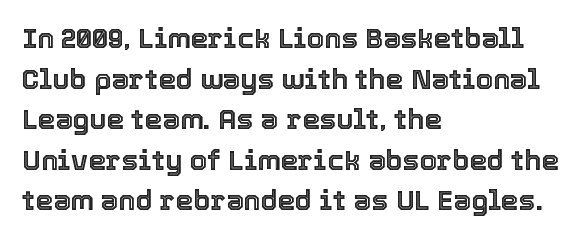
Do the letters lean? They stand straight. The letterforms sit shoulder to shoulder at normal distance. Only glyphs here, with clear space below each row. Reading down the block, your eye returns to a fixed left position each line. The passage shown is typed in a proportional face where columns would drift. Rows of type keep a routine distance in the vertical direction.
